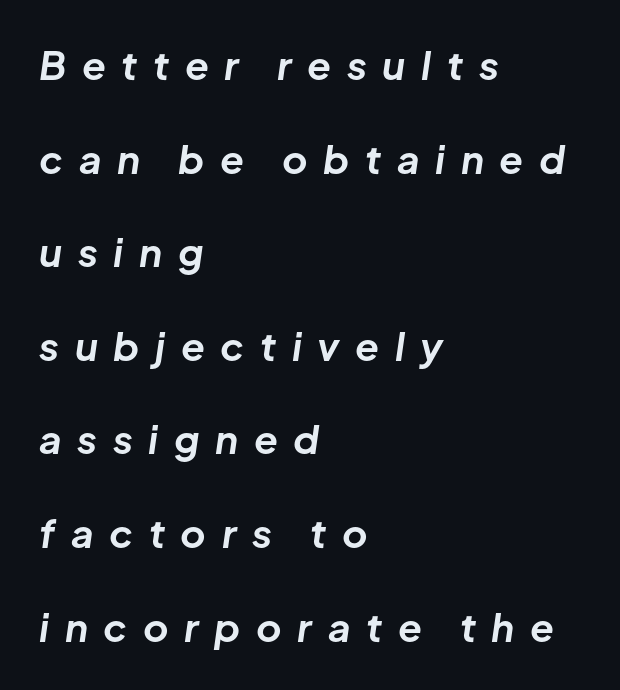
The image shows 39 px bold type, italic (leaning right); set left-aligned, loose line spacing (2.4x), unusually wide letter spacing (+0.4 em), not underlined; low stroke contrast and a medium x-height.
